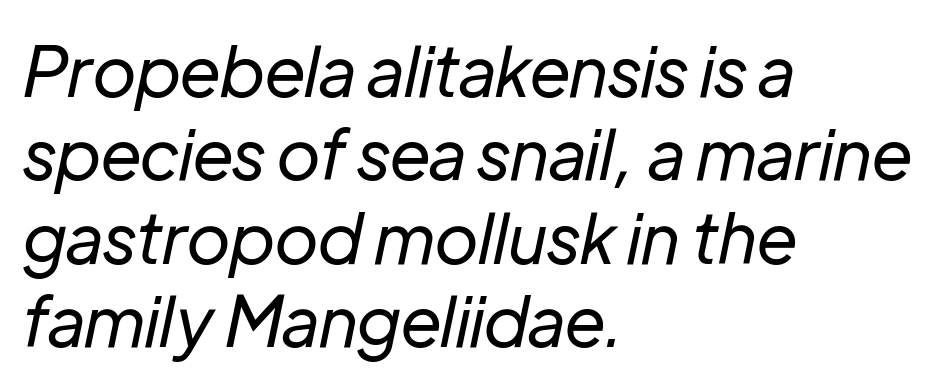
Type without underlining. The horizontal fit of the characters is conventional and even. Proportional: the letters do not fall into vertical columns. Stems and bowls with no extra thickness — not bold. Where is the straight margin? On the left. An italicized treatment has been applied to the whole sample.
